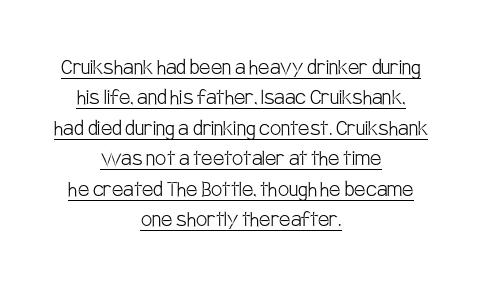
The image shows 25 px text type, upright; set centered, line spacing 1.22x, normal letter spacing, underlined.
